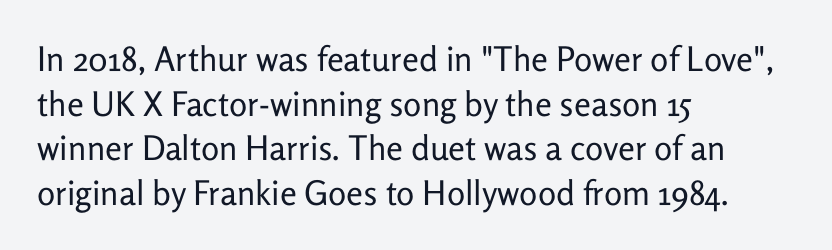
The image shows 34 px regular-weight sans-serif type, upright; set left-aligned, normal line spacing (1.31x), normal letter spacing, not underlined; low stroke contrast and a medium x-height.
